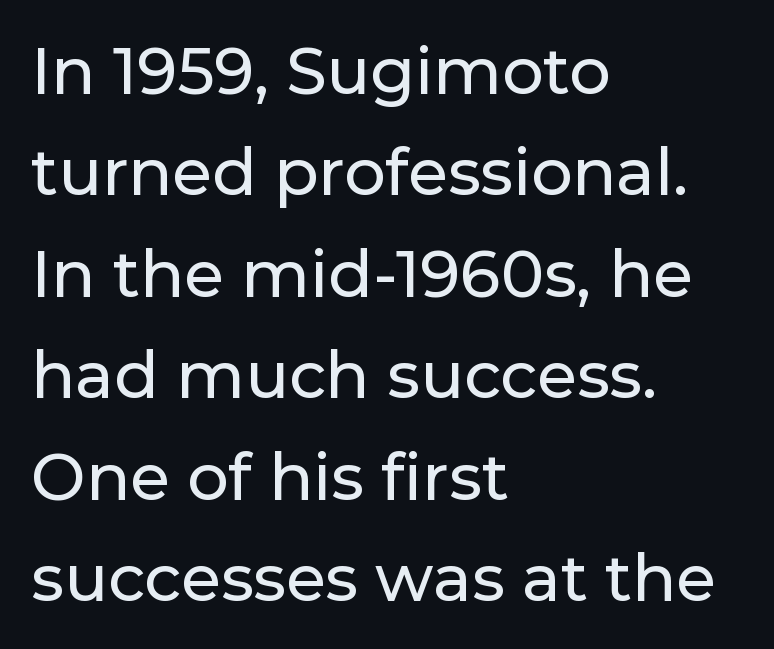
The image shows 65 px sans-serif type, upright; set left-aligned, normal line spacing (1.56x), normal letter spacing, not underlined; low stroke contrast and a medium x-height.
